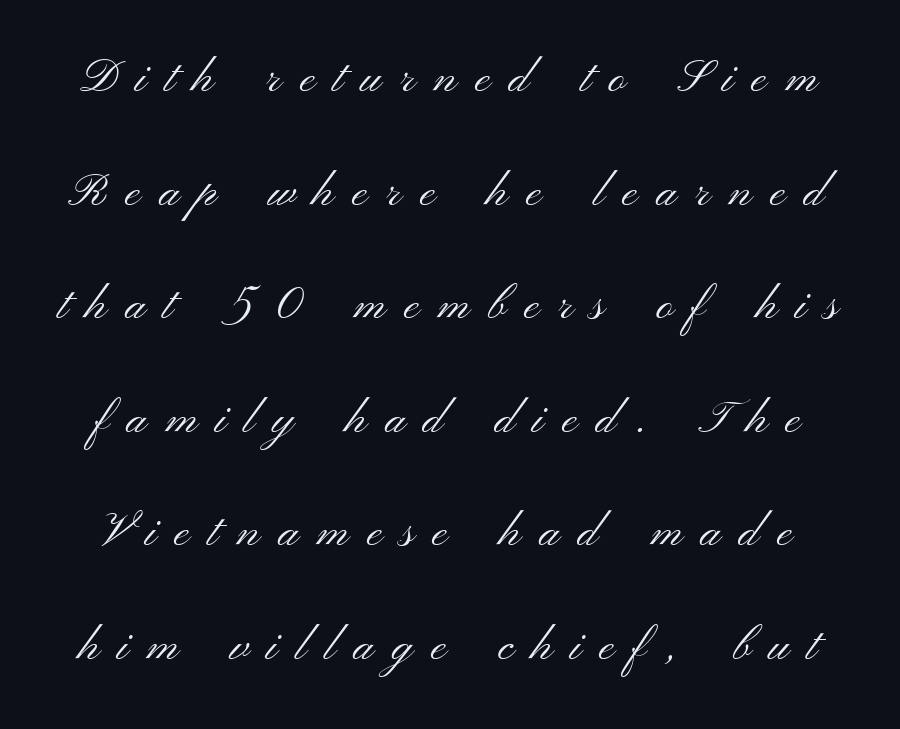
{"serif": "no", "bold": "no", "weight": "light", "width": "wide", "stroke_contrast": "medium", "x_height": "small", "monospaced": "no", "underline": "no", "line_spacing": "loose", "line_spacing_ratio": 2.47, "letter_spacing": "wide", "letter_spacing_em": 0.4, "glyph_px": 46}
